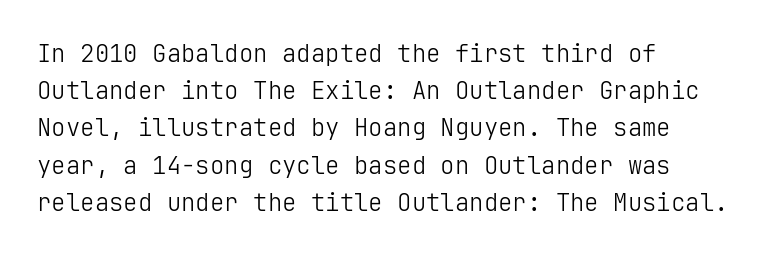
Ordinary non-slanted type is in use. This sample uses plain, unmodified letter spacing. Has an underline been added? It has not. The designer left line spacing at the default. The cut favours lightness, reaching ordinary text weight at its darkest. Layout note: lines flush left.
